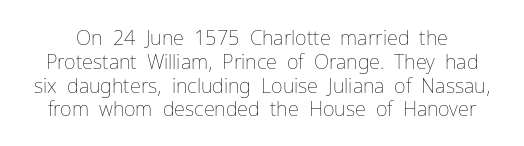
Posture: straight, roman, zero tilt. Compared with typical body copy, the letter spacing here is the same. A light-to-regular cut is what we see here. Descenders hang freely into open space.
